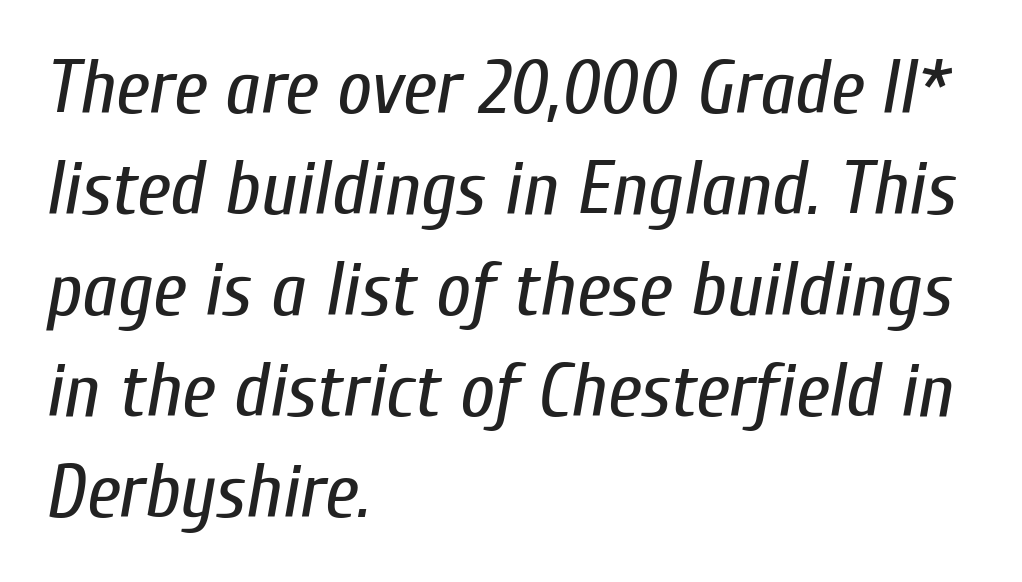
Think standard paragraph weight, or any step lighter than that. This block has exactly the height ordinary leading produces. This rendering leaves character spacing at its baseline value. Is this a fixed-width face? No — the glyphs have proportional, varying widths.
